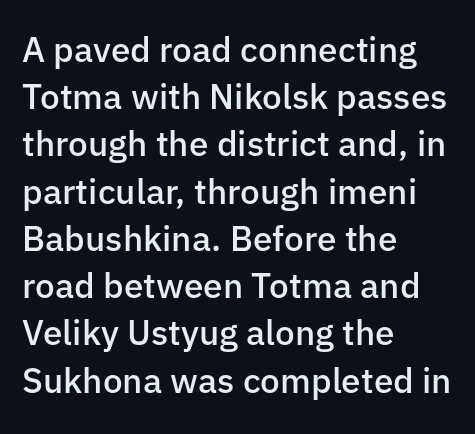
The image shows 35 px semibold sans-serif type, upright; set left-aligned, normal line spacing (1.35x), normal letter spacing, not underlined; low stroke contrast and a medium x-height.
